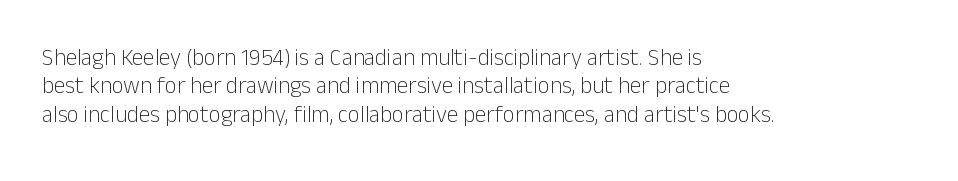
Q: Is the text bold? A: No.
Q: Is the text italic (slanted)? A: No, it is upright.
Q: Is the text underlined? A: No.
Q: How is the paragraph aligned? A: Left-aligned.
Q: Is the spacing between letters normal or unusually wide? A: Normal.
